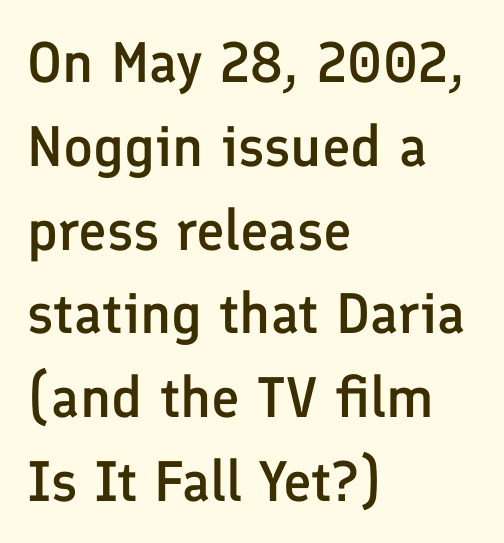
The image shows 57 px semibold sans-serif type, upright; set left-aligned, normal line spacing (1.47x), normal letter spacing, not underlined; low stroke contrast and a medium x-height.
